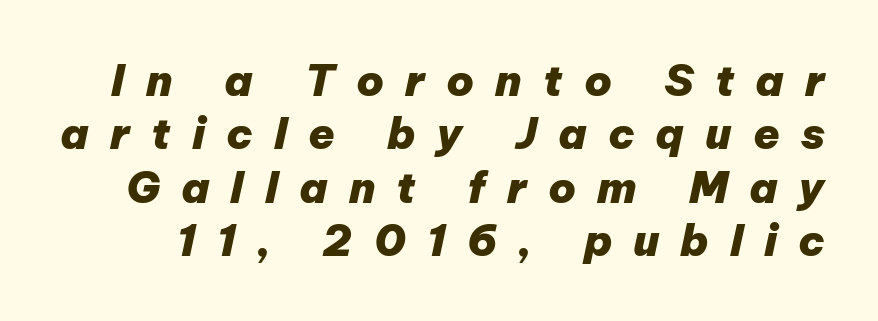
The image shows 43 px heavy type, italic (leaning right); set line spacing 1.24x, unusually wide letter spacing (+0.49 em), not underlined; low stroke contrast and a medium x-height.
